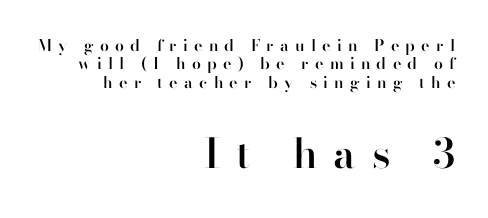
{"serif": "no", "italic": "no", "bold": "semi", "weight": "semibold", "width": "normal", "stroke_contrast": "high", "x_height": "small", "monospaced": "no", "underline": "no", "align": "right", "line_spacing": "tight", "line_spacing_ratio": 1.15, "letter_spacing": "wide", "letter_spacing_em": 0.39, "larger_block": "second", "size_ratio": 2.56, "glyph_px": 41}
